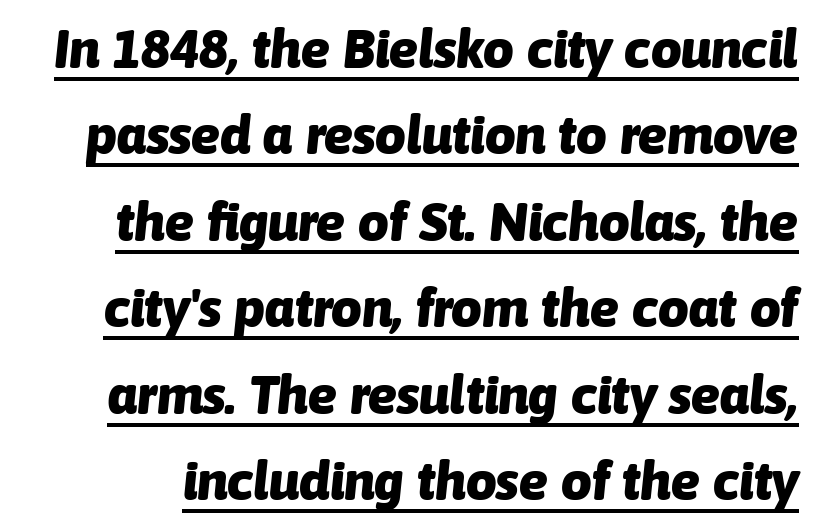
The image shows 54 px heavy type, italic (leaning right); set normal line spacing (1.6x), normal letter spacing, underlined; low stroke contrast and a medium x-height.
